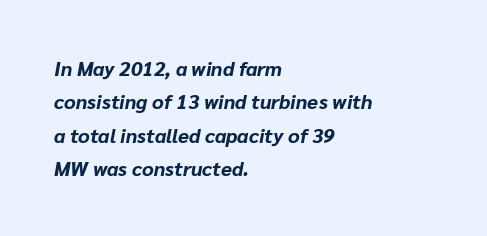
Q: Is the text bold? A: Yes.
Q: Is the text italic (slanted)? A: Yes, it leans right by about 10 degrees.
Q: Is the text underlined? A: No.
Q: How is the paragraph aligned? A: Left-aligned.
Q: Is the spacing between letters normal or unusually wide? A: Normal.
Q: Is the spacing between lines tight, normal or loose? A: Normal.
